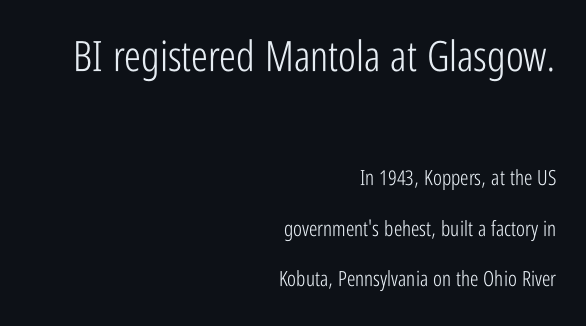
{"serif": "no", "italic": "no", "bold": "no", "weight": "light", "width": "condensed", "stroke_contrast": "low", "x_height": "medium", "monospaced": "no", "underline": "no", "align": "right", "line_spacing": "loose", "line_spacing_ratio": 2.4, "letter_spacing": "normal", "letter_spacing_em": 0.0, "larger_block": "first", "size_ratio": 2.0, "glyph_px": 42}
